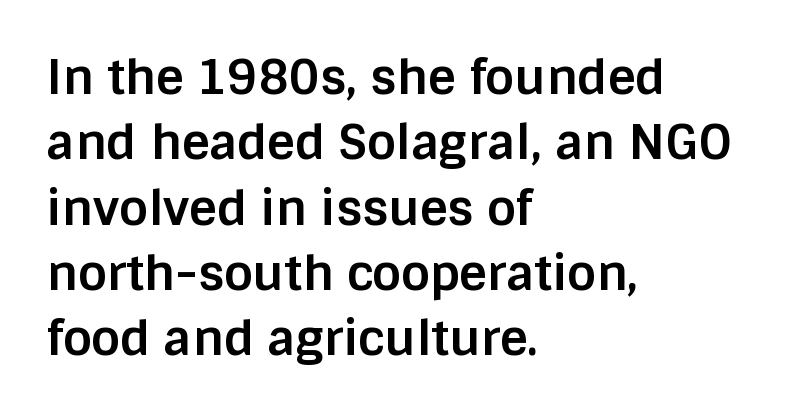
The image shows 48 px bold sans-serif type, upright; set left-aligned, normal line spacing (1.36x), normal letter spacing, not underlined; low stroke contrast and a large x-height.
